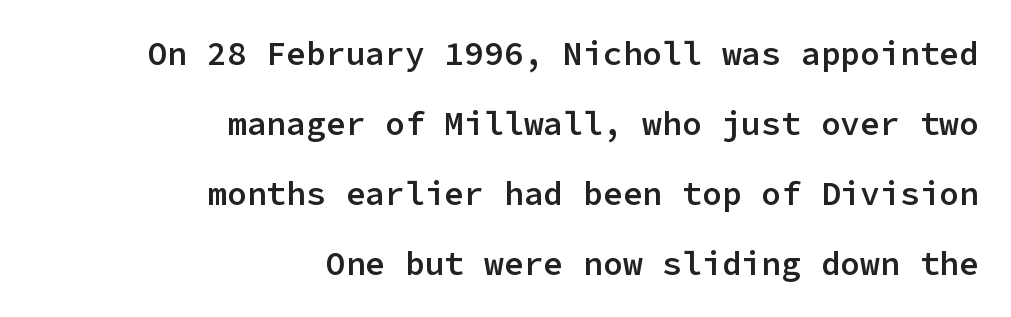
Q: Is the text bold? A: Semi-bold.
Q: Is the text italic (slanted)? A: No, it is upright.
Q: Is the typeface a serif or a sans-serif typeface? A: Sans-serif.
Q: Is the text underlined? A: No.
Q: How is the paragraph aligned? A: Right-aligned.
Q: Is the spacing between letters normal or unusually wide? A: Normal.
Q: Is the spacing between lines tight, normal or loose? A: Loose.
Q: Width (condensed, normal, or wide)? A: Normal.
Q: Stroke contrast? A: Low.
Q: x-height? A: Medium.
Q: Monospaced? A: Yes.
